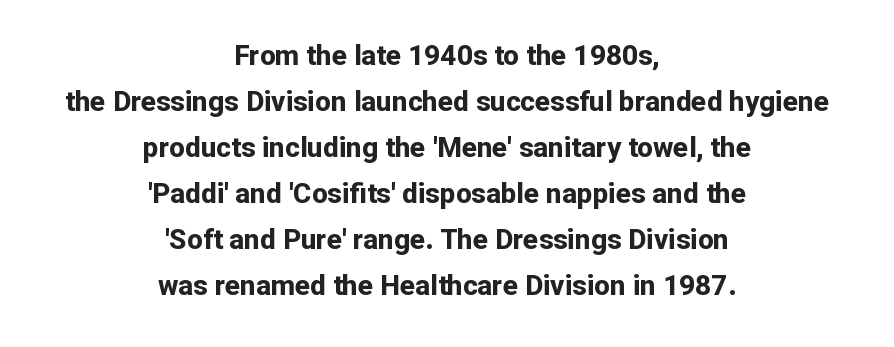
Q: Is the text bold? A: Yes.
Q: Is the text italic (slanted)? A: No, it is upright.
Q: Is the typeface a serif or a sans-serif typeface? A: Sans-serif.
Q: Is the text underlined? A: No.
Q: How is the paragraph aligned? A: Centered.
Q: Is the spacing between letters normal or unusually wide? A: Normal.
Q: Is the spacing between lines tight, normal or loose? A: Normal.
Q: Width (condensed, normal, or wide)? A: Normal.
Q: Stroke contrast? A: Low.
Q: x-height? A: Medium.
Q: Monospaced? A: No.
